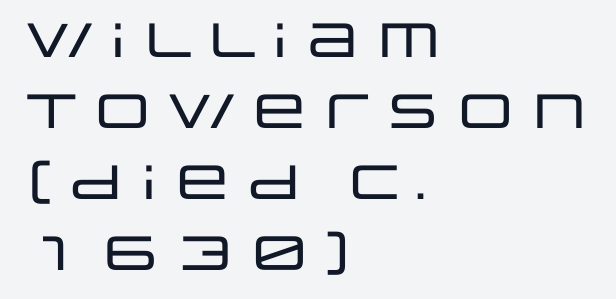
The image shows 48 px wide sans-serif type, upright; set left-aligned, normal line spacing (1.48x), normal letter spacing, not underlined; low stroke contrast and a large x-height.
